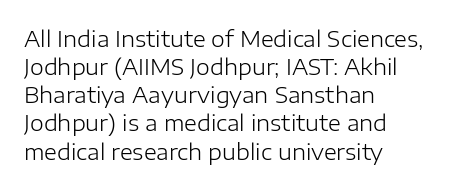
The image shows 22 px text type, upright; set left-aligned, normal line spacing (1.28x), normal letter spacing, not underlined.
